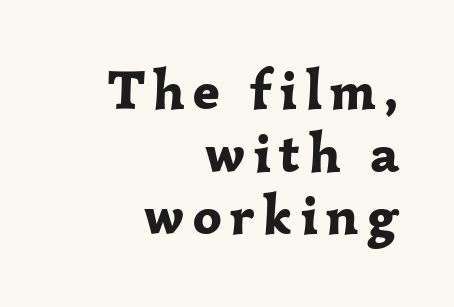
{"serif": "yes", "italic": "no", "bold": "yes", "weight": "bold", "width": "normal", "stroke_contrast": "low", "x_height": "medium", "monospaced": "no", "underline": "no", "align": "right", "line_spacing": "tight", "line_spacing_ratio": 1.12, "glyph_px": 56}
